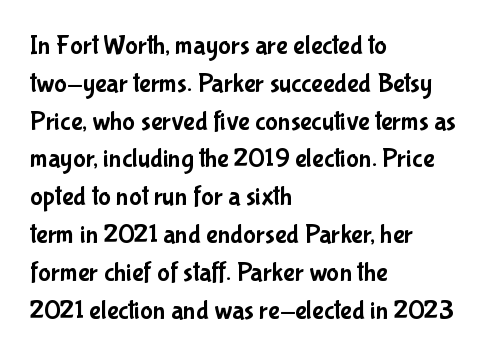
{"italic": "no", "underline": "no", "align": "left", "line_spacing": "normal", "line_spacing_ratio": 1.4, "letter_spacing": "normal", "letter_spacing_em": 0.0, "glyph_px": 27}
